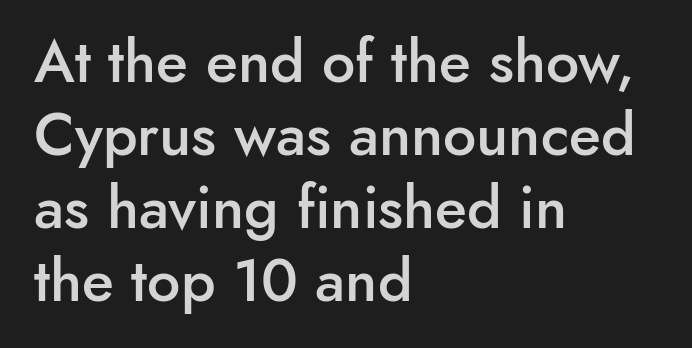
Serif or sans? Sans — the stroke terminals are bare. The rag falls on the right side of this text block. Character widths vary here, with narrow letters taking less room than wide ones. Firm but not heavy-handed strokes: this text is semibold.
